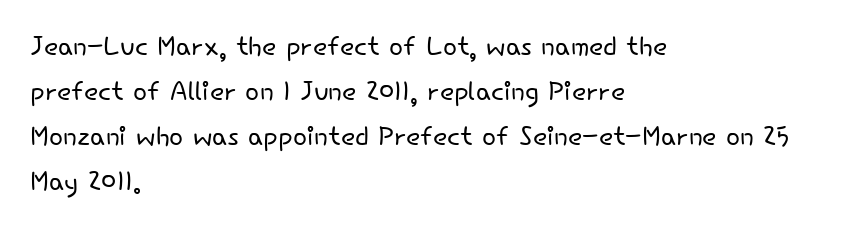
The image shows 37 px light sans-serif type, upright; set left-aligned, line spacing 1.22x, normal letter spacing, not underlined; low stroke contrast and a small x-height.
